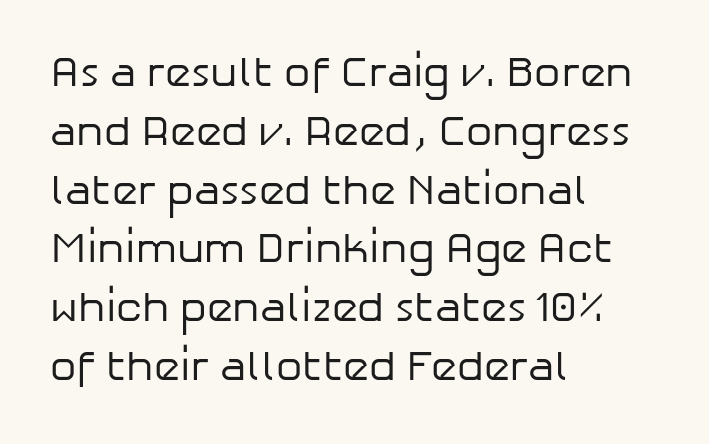
The image shows 42 px regular-weight sans-serif type, upright; set left-aligned, normal line spacing (1.4x), normal letter spacing, not underlined; low stroke contrast and a medium x-height.
